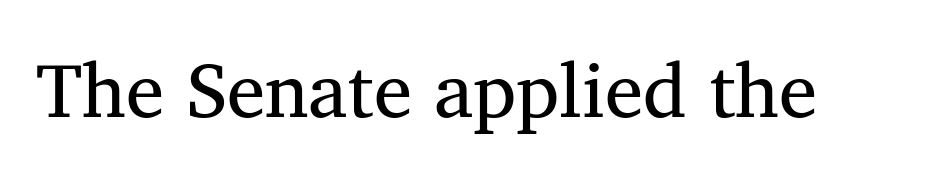
Q: Is the text bold? A: No.
Q: Is the text italic (slanted)? A: No, it is upright.
Q: Is the typeface a serif or a sans-serif typeface? A: Serif.
Q: Is the text underlined? A: No.
Q: Is the spacing between letters normal or unusually wide? A: Normal.
Q: Width (condensed, normal, or wide)? A: Normal.
Q: Stroke contrast? A: Medium.
Q: x-height? A: Medium.
Q: Monospaced? A: No.
